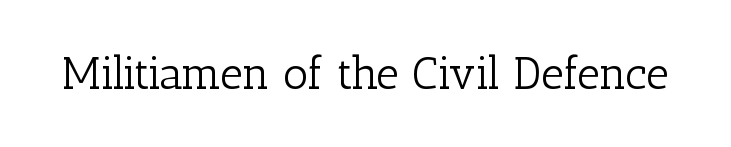
{"serif": "yes", "italic": "no", "bold": "no", "weight": "light", "width": "normal", "stroke_contrast": "low", "x_height": "medium", "monospaced": "no", "underline": "no", "letter_spacing": "normal", "letter_spacing_em": 0.0, "glyph_px": 45}
